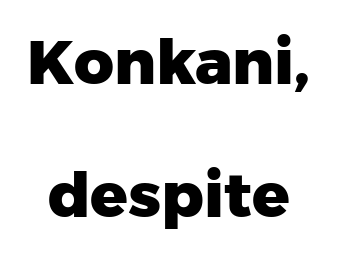
The image shows 62 px heavy sans-serif type, upright; set loose line spacing (2.15x), normal letter spacing, not underlined; low stroke contrast and a medium x-height.
